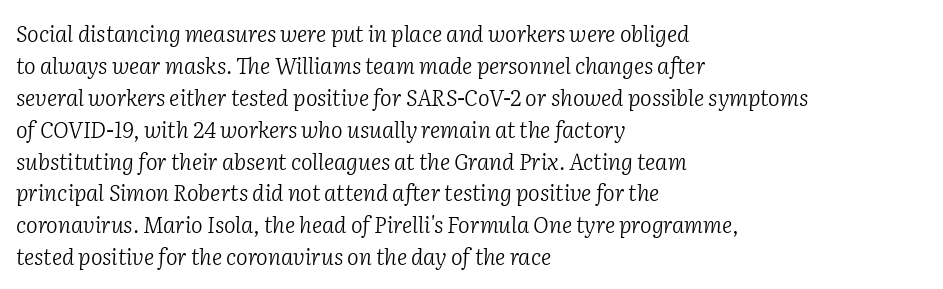
Q: Is the text bold? A: No.
Q: Is the text italic (slanted)? A: Yes, it leans right by about 2 degrees.
Q: Is the text underlined? A: No.
Q: How is the paragraph aligned? A: Left-aligned.
Q: Is the spacing between letters normal or unusually wide? A: Normal.
Q: Is the spacing between lines tight, normal or loose? A: Normal.
